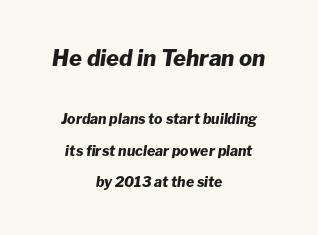
Q: Is the text bold? A: Yes.
Q: Is the text italic (slanted)? A: Yes, it leans right by about 8 degrees.
Q: Is the text underlined? A: No.
Q: How is the paragraph aligned? A: Centered.
Q: Is the spacing between letters normal or unusually wide? A: Normal.
Q: Is the spacing between lines tight, normal or loose? A: Loose.
Q: Which block of text is set in a larger size, the first (top) or the second (bottom)? A: The first (top) one.
